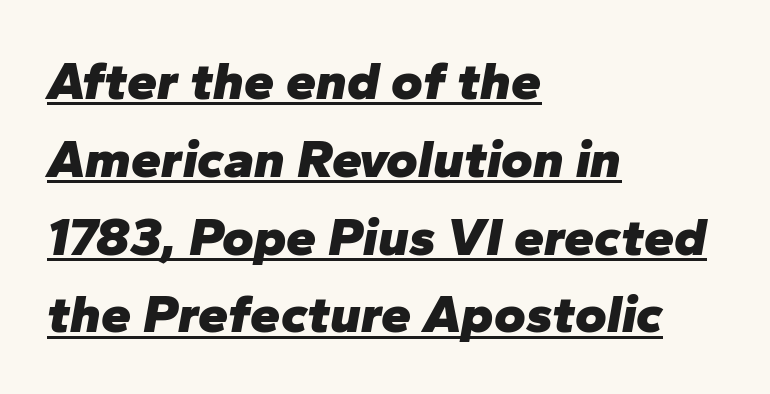
{"italic": "yes", "lean": "right", "slant_degrees": 10, "bold": "yes", "weight": "heavy", "width": "normal", "stroke_contrast": "low", "x_height": "medium", "monospaced": "no", "underline": "yes", "align": "left", "line_spacing": "normal", "line_spacing_ratio": 1.44, "letter_spacing": "normal", "letter_spacing_em": 0.0, "glyph_px": 54}
